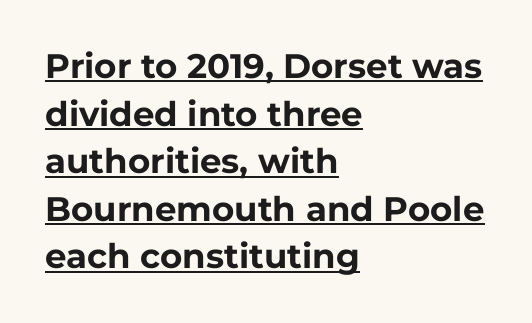
Every word sits above its own underline. Regarding leading, the lines here are spaced in the standard way. Here the designer chose a conventional face with non-uniform glyph widths. Strokes here are thick enough to call this a true bold. How are the letters spaced? Ordinarily, with no added tracking. The letters stand straight up with perfectly vertical stems.
